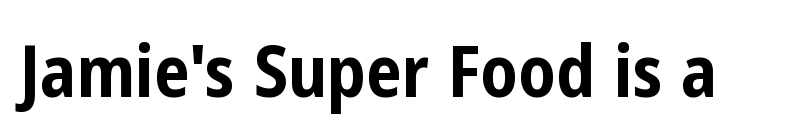
Looks like regular typesetting: each glyph gets only the width it needs. Letterform terminals end flat and unadorned throughout the passage. Italic? Not at all — the glyphs are vertical. The strip under each line holds only bare page.
